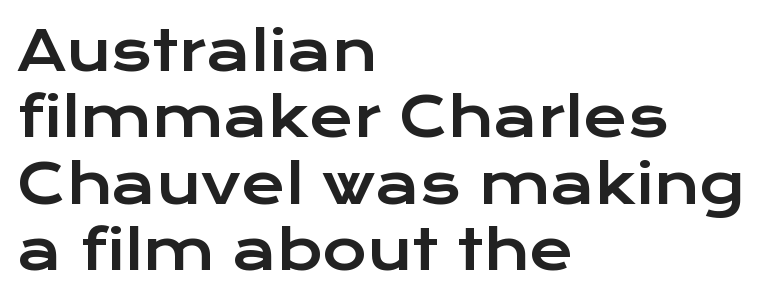
The image shows 54 px wide sans-serif type, upright; set left-aligned, line spacing 1.23x, normal letter spacing, not underlined; low stroke contrast and a medium x-height.
